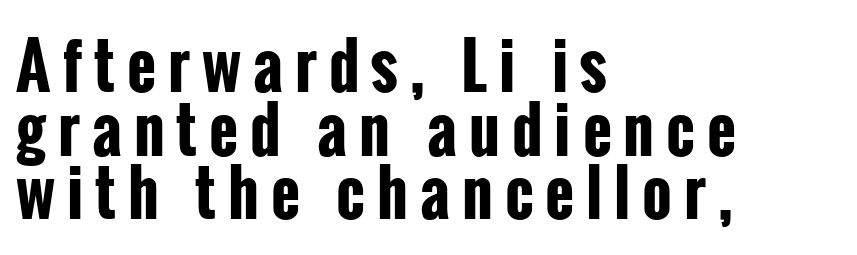
The image shows 63 px bold, condensed sans-serif type, upright; set left-aligned, tight line spacing (1.01x), not underlined; low stroke contrast and a medium x-height.
